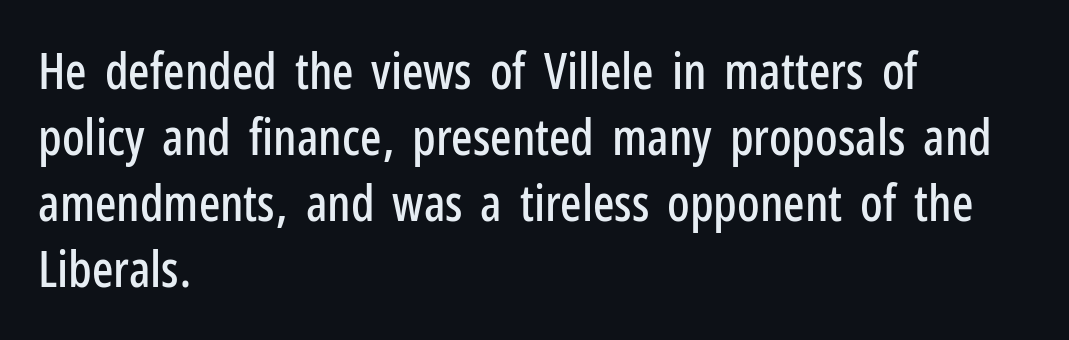
Q: Is the text italic (slanted)? A: No, it is upright.
Q: Is the typeface a serif or a sans-serif typeface? A: Sans-serif.
Q: Is the text underlined? A: No.
Q: How is the paragraph aligned? A: Left-aligned.
Q: Is the spacing between letters normal or unusually wide? A: Normal.
Q: Is the spacing between lines tight, normal or loose? A: Normal.
Q: Width (condensed, normal, or wide)? A: Condensed.
Q: Stroke contrast? A: Low.
Q: x-height? A: Medium.
Q: Monospaced? A: No.
